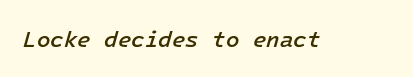
Q: Is the text bold? A: Semi-bold.
Q: Is the text italic (slanted)? A: Yes, it leans right by about 16 degrees.
Q: Is the text underlined? A: No.
Q: Is the spacing between letters normal or unusually wide? A: Normal.
